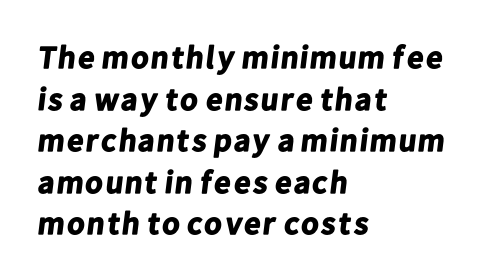
Which margin do the lines hug? The left one — the right edge is uneven. The passage shown is emphatically bold. The zone under the glyphs is completely vacant. Leading matches the norm, producing a regular column.
